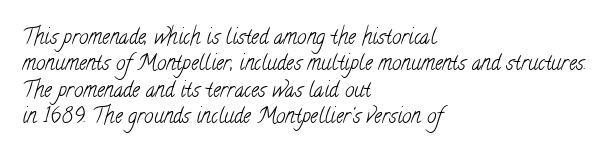
{"bold": "no", "underline": "no", "align": "left", "line_spacing": "normal", "line_spacing_ratio": 1.26, "letter_spacing": "normal", "letter_spacing_em": 0.0, "glyph_px": 21}
